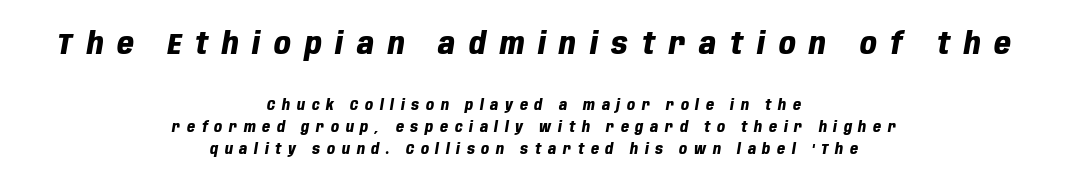
{"italic": "yes", "lean": "right", "slant_degrees": 10, "bold": "yes", "weight": "heavy", "width": "condensed", "stroke_contrast": "low", "x_height": "large", "monospaced": "no", "underline": "no", "align": "center", "line_spacing": "normal", "line_spacing_ratio": 1.55, "letter_spacing": "wide", "letter_spacing_em": 0.48, "larger_block": "first", "size_ratio": 2.07, "glyph_px": 29}
